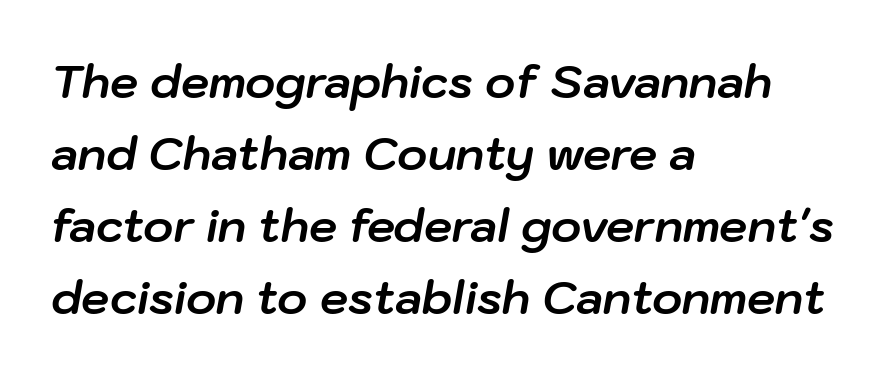
The image shows 45 px bold type, italic (leaning right); set left-aligned, normal line spacing (1.6x), normal letter spacing, not underlined; low stroke contrast and a medium x-height.
